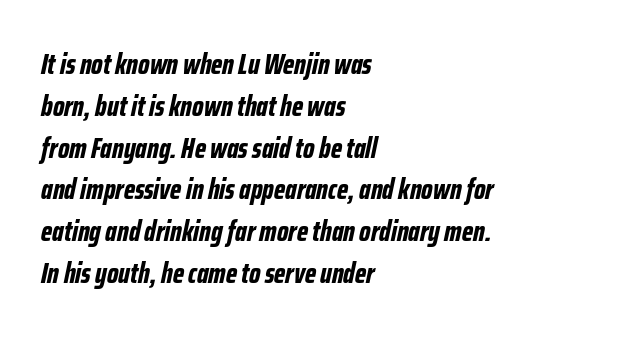
The image shows 29 px bold, condensed type, italic (leaning right); set left-aligned, normal line spacing (1.44x), normal letter spacing, not underlined; low stroke contrast and a medium x-height.
